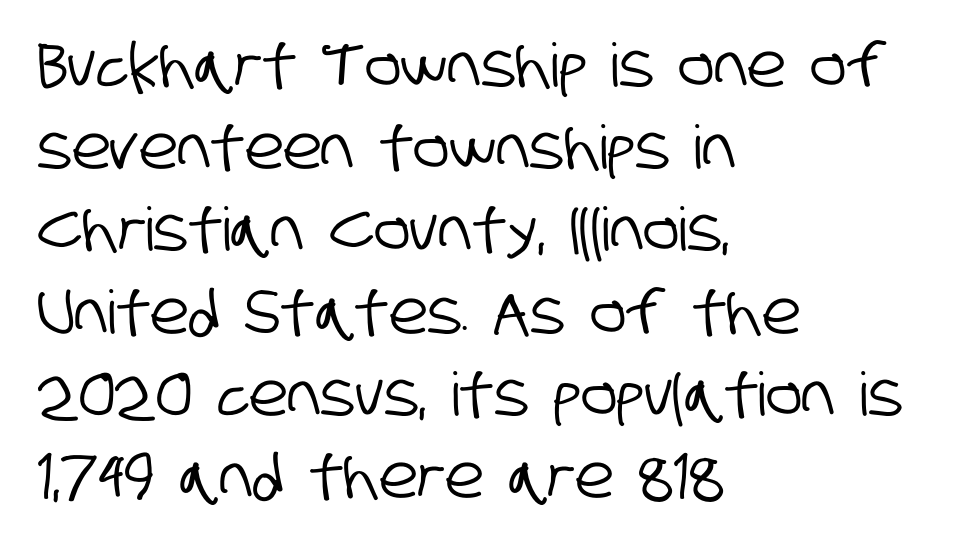
{"serif": "no", "width": "condensed", "stroke_contrast": "low", "x_height": "large", "monospaced": "no", "underline": "no", "align": "left", "line_spacing": "normal", "line_spacing_ratio": 1.37, "letter_spacing": "normal", "letter_spacing_em": 0.0, "glyph_px": 60}
